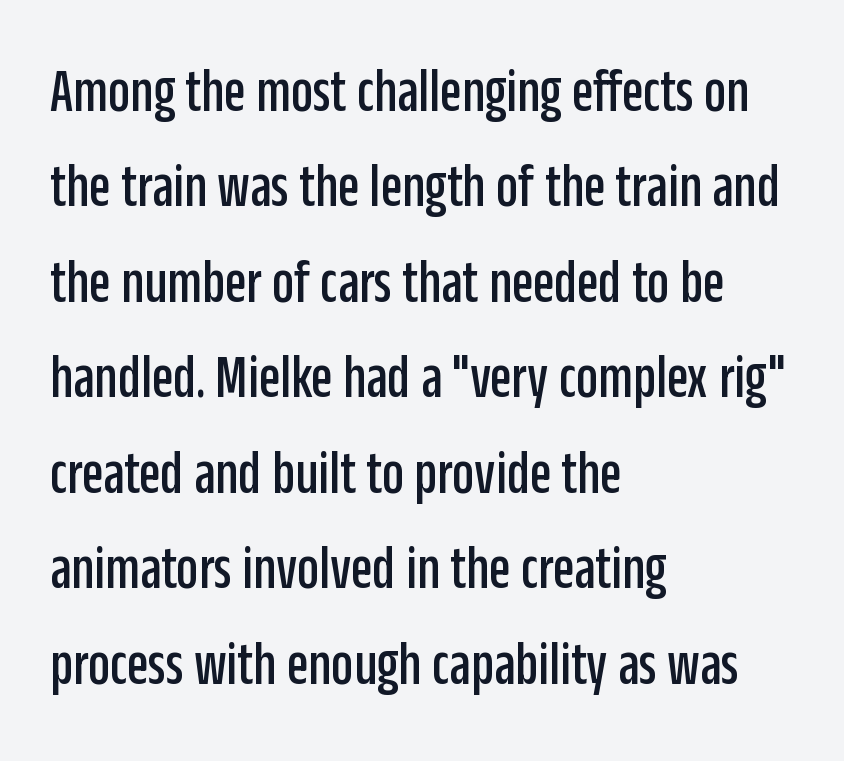
Q: Is the text italic (slanted)? A: No, it is upright.
Q: Is the typeface a serif or a sans-serif typeface? A: Sans-serif.
Q: Is the text underlined? A: No.
Q: How is the paragraph aligned? A: Left-aligned.
Q: Is the spacing between letters normal or unusually wide? A: Normal.
Q: Is the spacing between lines tight, normal or loose? A: Normal.
Q: Width (condensed, normal, or wide)? A: Condensed.
Q: Stroke contrast? A: Low.
Q: x-height? A: Large.
Q: Monospaced? A: No.
